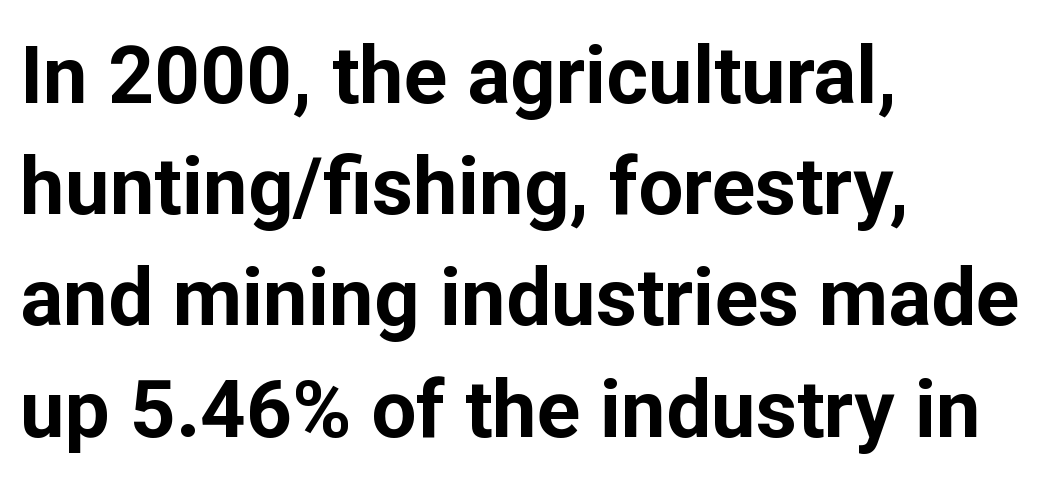
The image shows 80 px bold sans-serif type, upright; set left-aligned, normal line spacing (1.39x), normal letter spacing, not underlined; low stroke contrast and a medium x-height.
